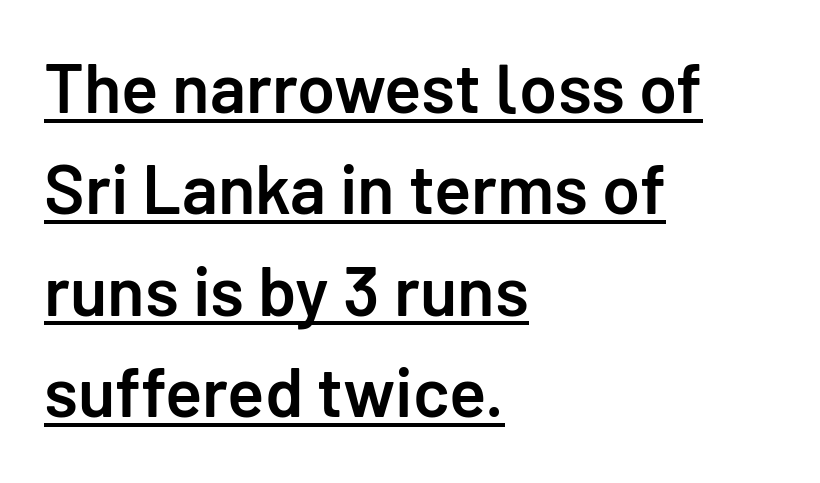
{"serif": "no", "italic": "no", "bold": "semi", "weight": "semibold", "width": "normal", "stroke_contrast": "low", "x_height": "medium", "monospaced": "no", "underline": "yes", "align": "left", "line_spacing": "normal", "line_spacing_ratio": 1.47, "letter_spacing": "normal", "letter_spacing_em": 0.0, "glyph_px": 69}
